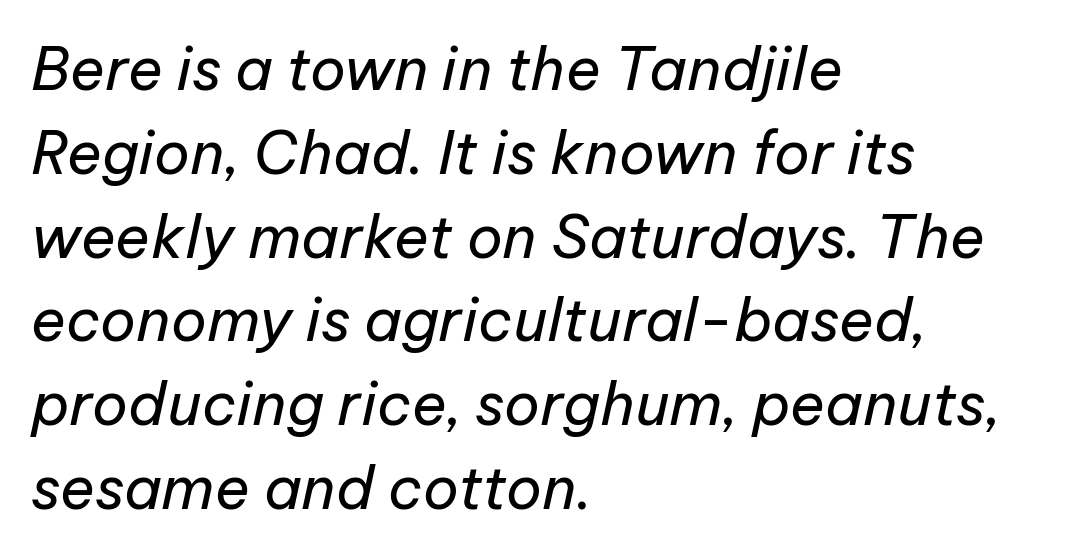
The image shows 59 px regular-weight type, italic (leaning right); set left-aligned, normal line spacing (1.42x), normal letter spacing, not underlined; low stroke contrast and a medium x-height.
